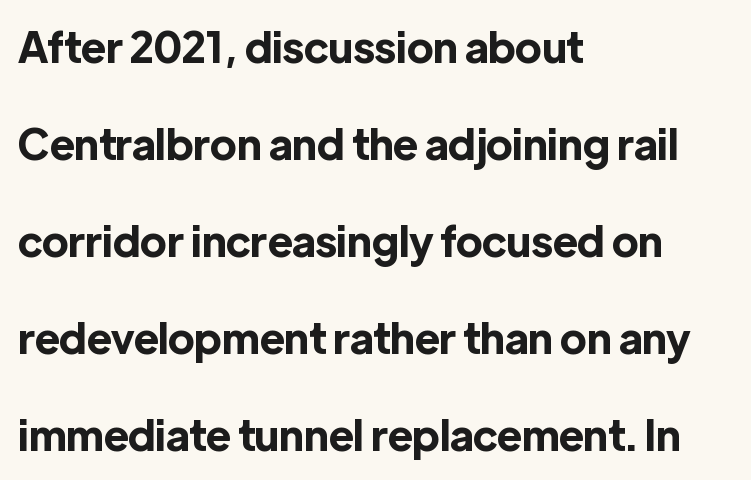
{"serif": "no", "italic": "no", "bold": "yes", "weight": "bold", "width": "normal", "x_height": "medium", "monospaced": "no", "underline": "no", "align": "left", "line_spacing": "loose", "line_spacing_ratio": 2.31, "letter_spacing": "normal", "letter_spacing_em": 0.0, "glyph_px": 42}
